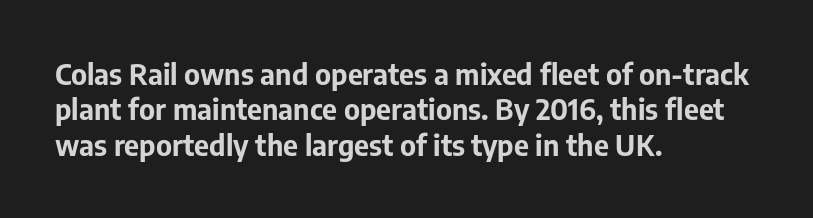
Q: Is the text bold? A: Yes.
Q: Is the text italic (slanted)? A: No, it is upright.
Q: Is the typeface a serif or a sans-serif typeface? A: Sans-serif.
Q: Is the text underlined? A: No.
Q: How is the paragraph aligned? A: Left-aligned.
Q: Is the spacing between letters normal or unusually wide? A: Normal.
Q: Width (condensed, normal, or wide)? A: Normal.
Q: Stroke contrast? A: Low.
Q: x-height? A: Medium.
Q: Monospaced? A: No.
